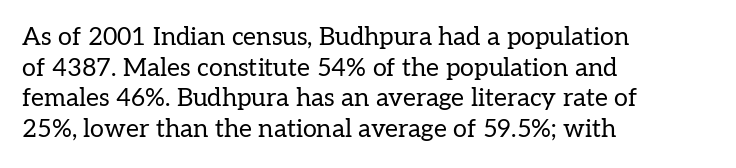
The letters look calm and open, with moderate or lighter stems. Descenders are the only things crossing below the line. Left-aligned paragraph, ragged on the right. Short note: letters normally spaced.
